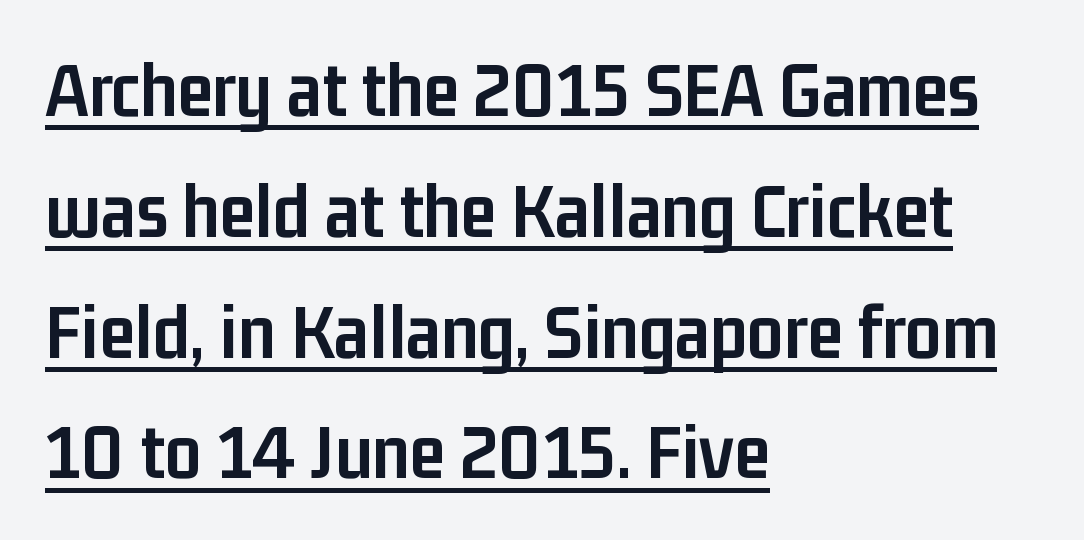
Q: Is the text bold? A: Yes.
Q: Is the text italic (slanted)? A: No, it is upright.
Q: Is the typeface a serif or a sans-serif typeface? A: Sans-serif.
Q: Is the text underlined? A: Yes.
Q: How is the paragraph aligned? A: Left-aligned.
Q: Is the spacing between letters normal or unusually wide? A: Normal.
Q: Is the spacing between lines tight, normal or loose? A: Normal.
Q: Width (condensed, normal, or wide)? A: Condensed.
Q: Stroke contrast? A: Low.
Q: x-height? A: Medium.
Q: Monospaced? A: No.
